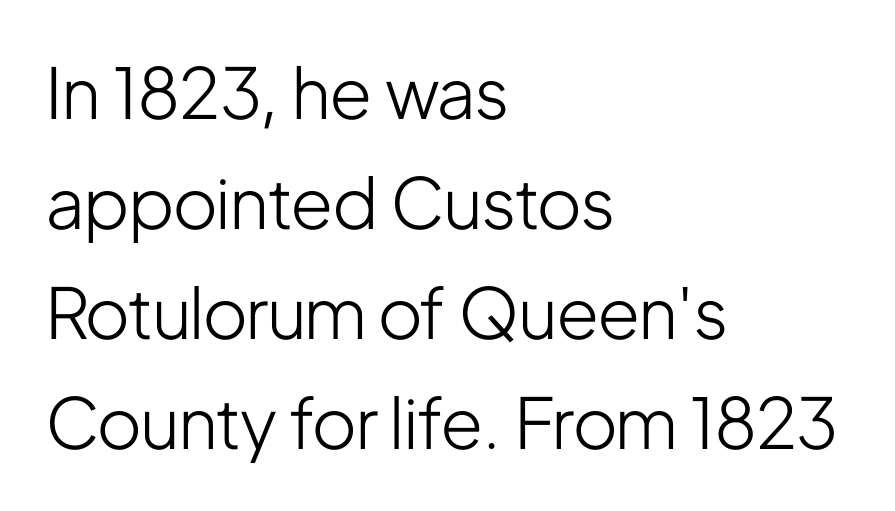
{"serif": "no", "italic": "no", "bold": "no", "weight": "light", "width": "condensed", "stroke_contrast": "low", "x_height": "medium", "monospaced": "no", "underline": "no", "align": "left", "line_spacing": "normal", "line_spacing_ratio": 1.57, "letter_spacing": "normal", "letter_spacing_em": 0.0, "glyph_px": 70}
